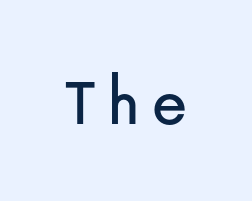
{"serif": "no", "italic": "no", "width": "normal", "stroke_contrast": "low", "x_height": "medium", "monospaced": "no", "underline": "no", "glyph_px": 71}
